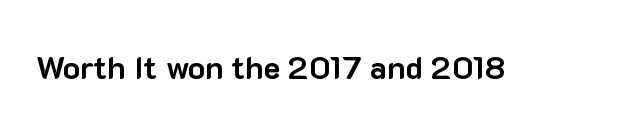
Q: Is the text bold? A: Yes.
Q: Is the text italic (slanted)? A: No, it is upright.
Q: Is the typeface a serif or a sans-serif typeface? A: Sans-serif.
Q: Is the text underlined? A: No.
Q: Is the spacing between letters normal or unusually wide? A: Normal.
Q: Width (condensed, normal, or wide)? A: Normal.
Q: Stroke contrast? A: Low.
Q: x-height? A: Medium.
Q: Monospaced? A: No.
